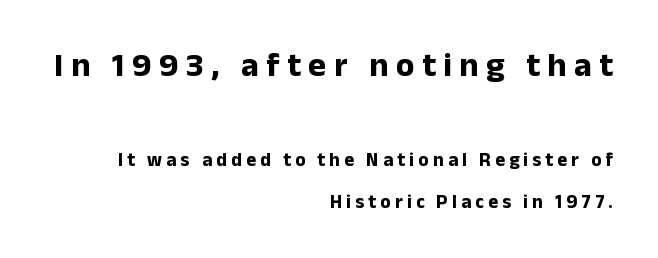
{"serif": "no", "italic": "no", "bold": "yes", "weight": "bold", "width": "normal", "stroke_contrast": "low", "x_height": "medium", "monospaced": "no", "underline": "no", "align": "right", "line_spacing": "loose", "line_spacing_ratio": 2.23, "letter_spacing": "wide", "letter_spacing_em": 0.22, "larger_block": "first", "size_ratio": 1.79, "glyph_px": 34}
